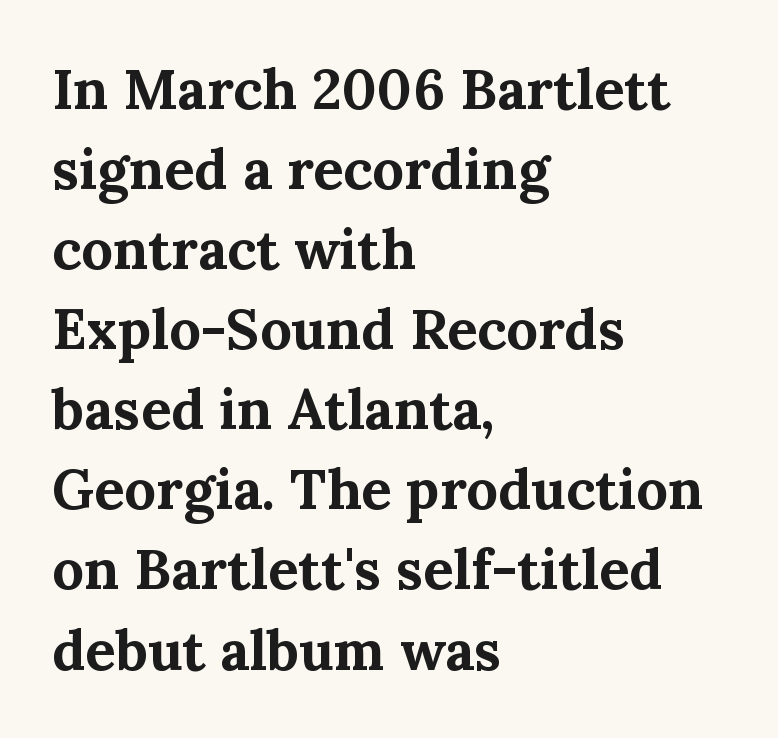
{"serif": "yes", "italic": "no", "bold": "yes", "weight": "bold", "width": "normal", "stroke_contrast": "medium", "x_height": "medium", "monospaced": "no", "underline": "no", "align": "left", "line_spacing": "normal", "line_spacing_ratio": 1.43, "letter_spacing": "normal", "letter_spacing_em": 0.0, "glyph_px": 56}
